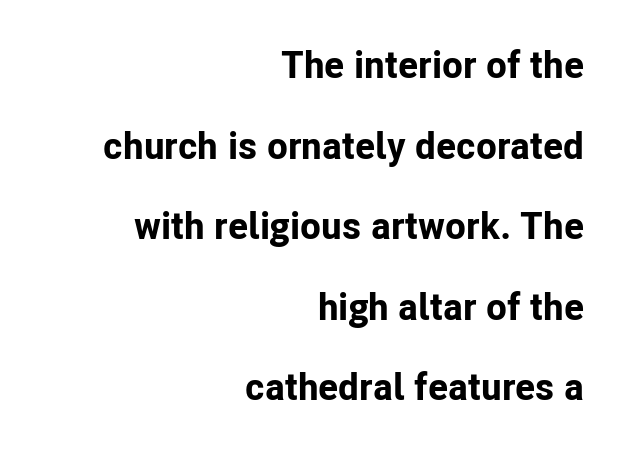
Q: Is the text bold? A: Yes.
Q: Is the text italic (slanted)? A: No, it is upright.
Q: Is the typeface a serif or a sans-serif typeface? A: Sans-serif.
Q: Is the text underlined? A: No.
Q: How is the paragraph aligned? A: Right-aligned.
Q: Is the spacing between letters normal or unusually wide? A: Normal.
Q: Is the spacing between lines tight, normal or loose? A: Loose.
Q: Width (condensed, normal, or wide)? A: Normal.
Q: Stroke contrast? A: Low.
Q: x-height? A: Medium.
Q: Monospaced? A: No.
